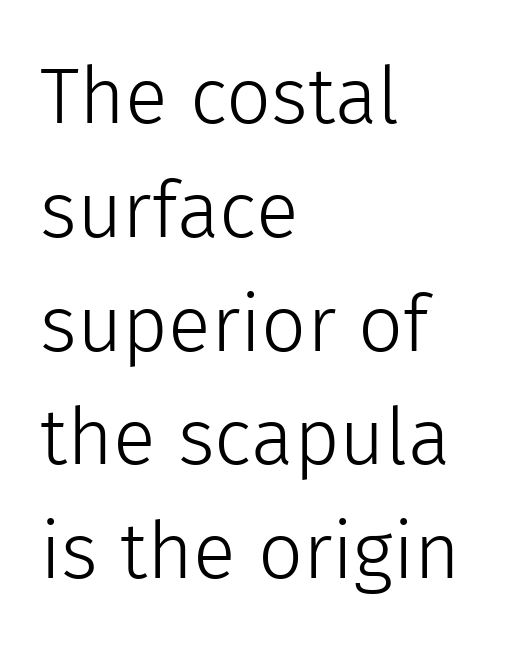
The image shows 79 px light sans-serif type, upright; set left-aligned, normal line spacing (1.44x), normal letter spacing, not underlined; a medium x-height.
